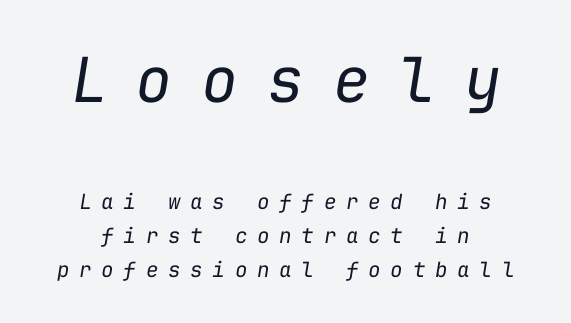
Students, observe: this is what conventionally led text looks like. Tracking here is generous; glyphs stand well apart from one another. In this sample the first text group is rendered at the bigger scale. This rendering uses center alignment, leaving both contours irregular but symmetric.
